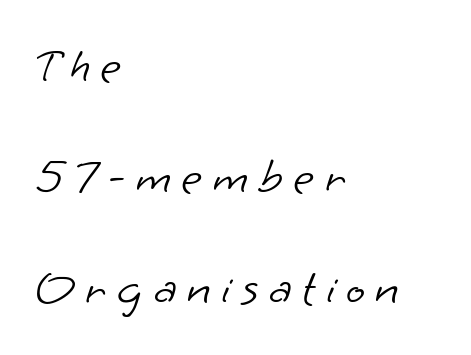
Each letter keeps its own natural width here, so spacing adapts to shape. Every row of glyphs begins at an identical x-position on the left. What kind of face is this? One without serifs — a sans. Successive baselines arrive slowly, with a big drop between each.
